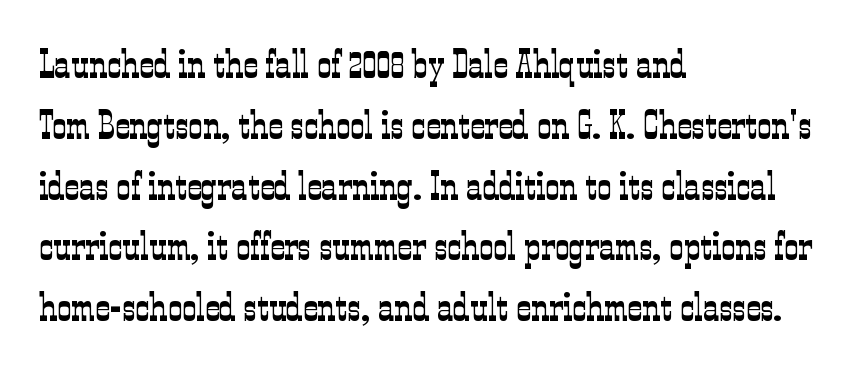
The image shows 40 px light, condensed serif type, upright; set left-aligned, normal line spacing (1.52x), normal letter spacing, not underlined; low stroke contrast and a medium x-height.
